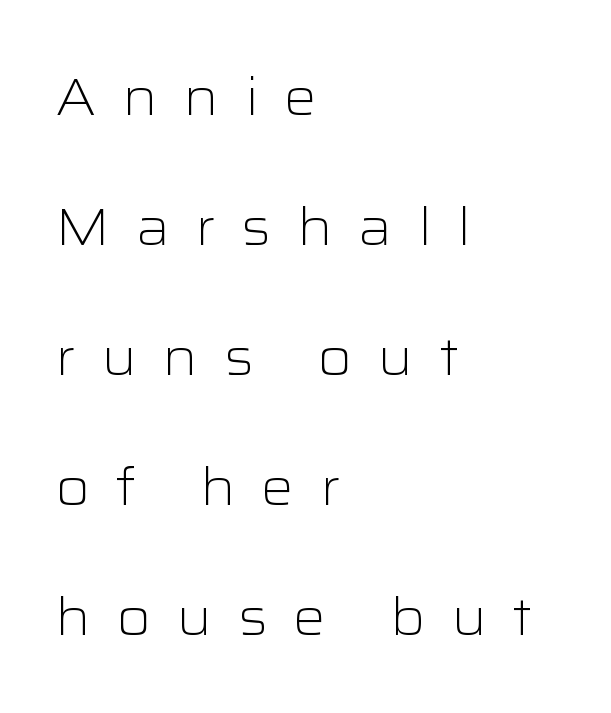
Varying glyph widths throughout — classic text-font behaviour. Weight: regular or lighter. The lines are spread far apart with generous leading. If you drew a ruler down the left edge, every line would touch it. The zone under the glyphs is completely vacant.
